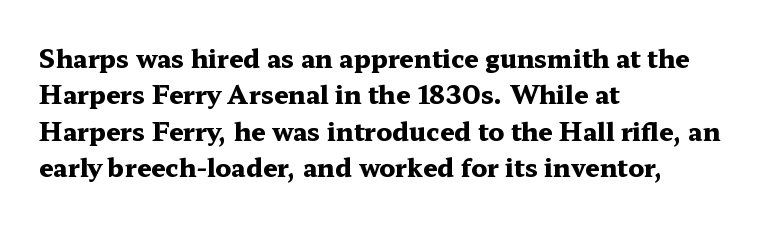
The letters are bold, with thick, heavy strokes. If you measured baseline to baseline, you'd find a middling distance. Posture: straight, roman, zero tilt. No word sits above an underline.
